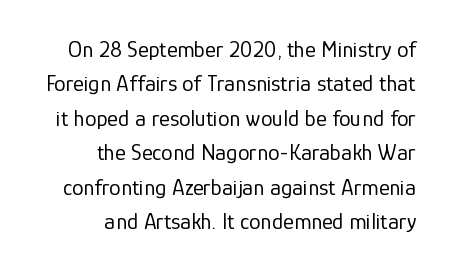
Is the letter spacing exaggerated? No — it looks like the ordinary default. Compared with typical paragraphs, the rows here are spaced about the same. Letters rest on an invisible, unmarked baseline. Heft: none added — not bold. A student would call this right alignment; a typographer would say flush right, rag left.
